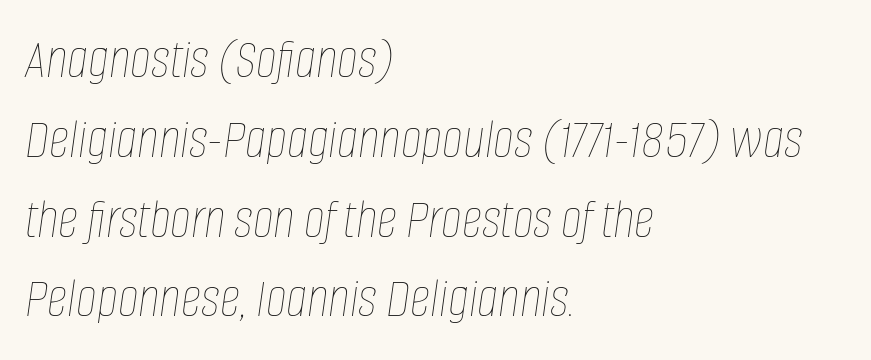
The image shows 57 px thin, condensed type, italic (leaning right); set left-aligned, normal line spacing (1.4x), normal letter spacing, not underlined; low stroke contrast and a large x-height.
